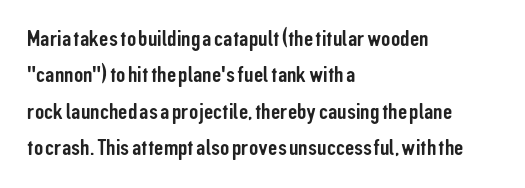
Style check: upright. Honestly, the letter spacing is just normal — you wouldn't notice it. Short and long lines alike share a common starting point at left. Any mark beneath the type? The region is blank. Interline gaps are of average width in this sample.
